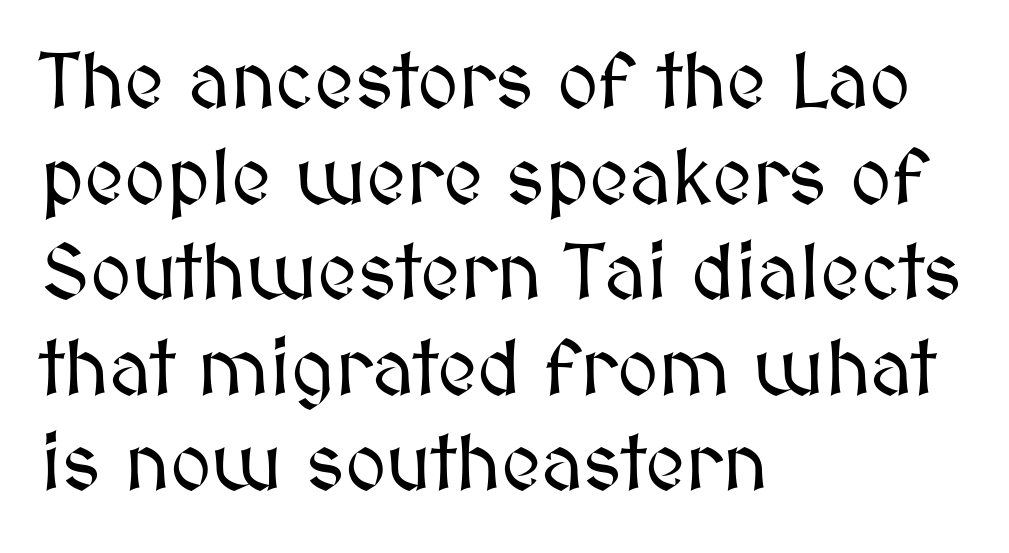
Here the designer chose a conventional face with non-uniform glyph widths. Descenders hang freely into open space. The text block is weighted toward the left margin, trailing off unevenly rightward. Tall strokes in this sample are plumb rather than angled.
